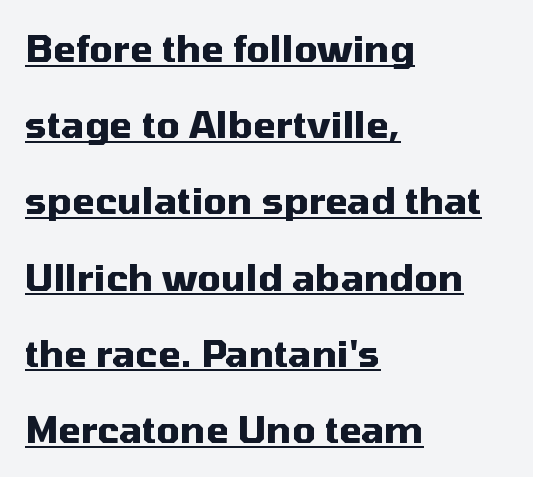
Every character sits straight up, as roman type does. These lines are set flush left with a ragged right edge. This sample uses plain, unmodified letter spacing. These lines stand farther apart than default settings would place them. You can tell from the bare stems that sans-serif type was used.
